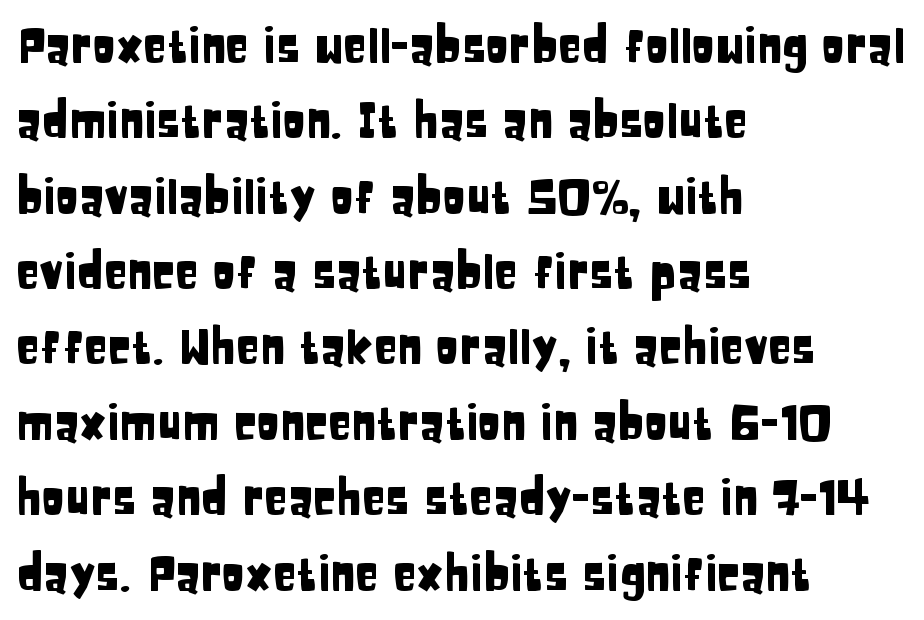
A typesetter would call this proportional, since set widths differ per character. Unlike a traditional serif, this face leaves its strokes unadorned. In terms of leading, this rendering sits right in the middle. Line starts are locked; line ends wander. Check under the words: just untouched page. You could call the tracking neutral — neither tight nor loose.
